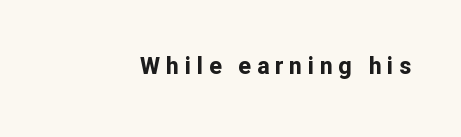
{"italic": "no", "bold": "yes", "underline": "no", "letter_spacing": "wide", "letter_spacing_em": 0.25, "glyph_px": 23}
